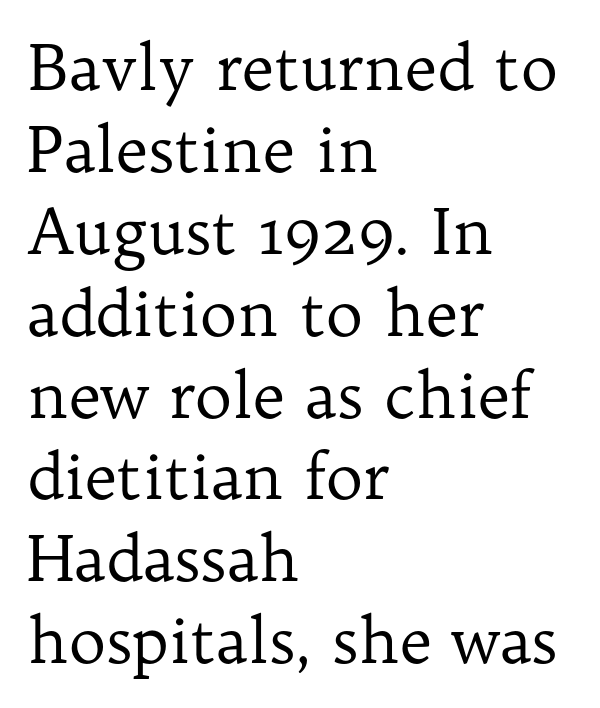
Q: Is the text bold? A: No.
Q: Is the text italic (slanted)? A: No, it is upright.
Q: Is the typeface a serif or a sans-serif typeface? A: Serif.
Q: Is the text underlined? A: No.
Q: How is the paragraph aligned? A: Left-aligned.
Q: Is the spacing between letters normal or unusually wide? A: Normal.
Q: Is the spacing between lines tight, normal or loose? A: Normal.
Q: Width (condensed, normal, or wide)? A: Normal.
Q: Stroke contrast? A: Low.
Q: x-height? A: Medium.
Q: Monospaced? A: No.
